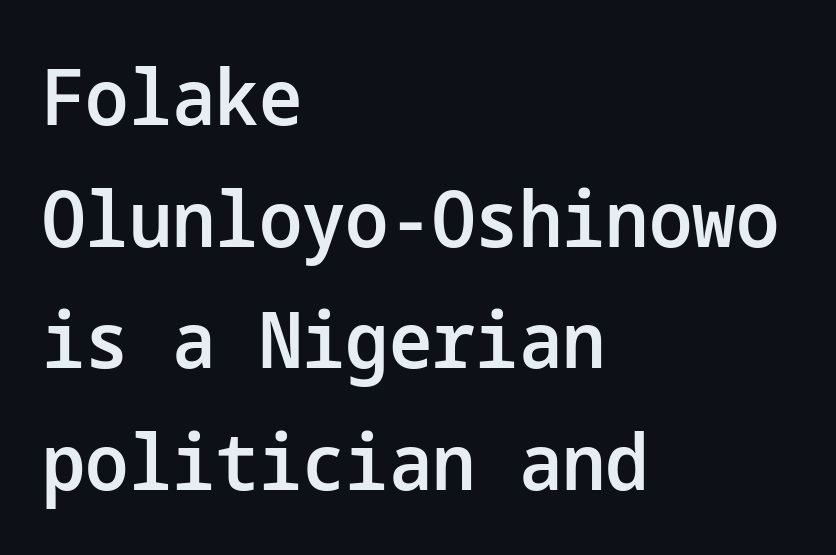
Q: Is the text bold? A: Semi-bold.
Q: Is the text italic (slanted)? A: No, it is upright.
Q: Is the typeface a serif or a sans-serif typeface? A: Sans-serif.
Q: Is the text underlined? A: No.
Q: How is the paragraph aligned? A: Left-aligned.
Q: Is the spacing between letters normal or unusually wide? A: Normal.
Q: Is the spacing between lines tight, normal or loose? A: Normal.
Q: Width (condensed, normal, or wide)? A: Normal.
Q: Stroke contrast? A: Low.
Q: x-height? A: Medium.
